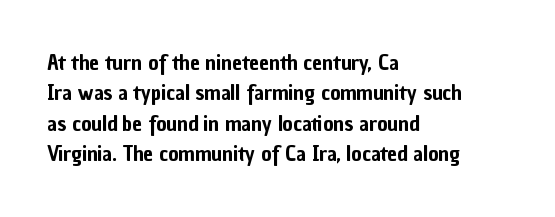
Q: Is the text italic (slanted)? A: No, it is upright.
Q: Is the text underlined? A: No.
Q: How is the paragraph aligned? A: Left-aligned.
Q: Is the spacing between letters normal or unusually wide? A: Normal.
Q: Is the spacing between lines tight, normal or loose? A: Normal.
